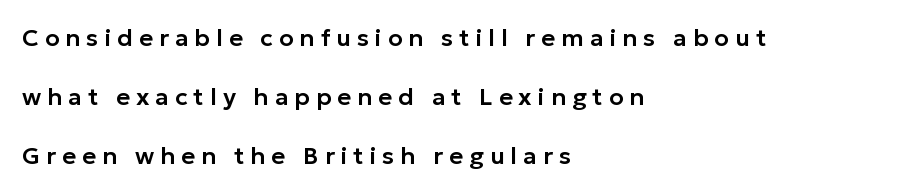
{"italic": "no", "underline": "no", "align": "left", "line_spacing": "loose", "line_spacing_ratio": 2.46, "letter_spacing": "wide", "letter_spacing_em": 0.25, "glyph_px": 24}
